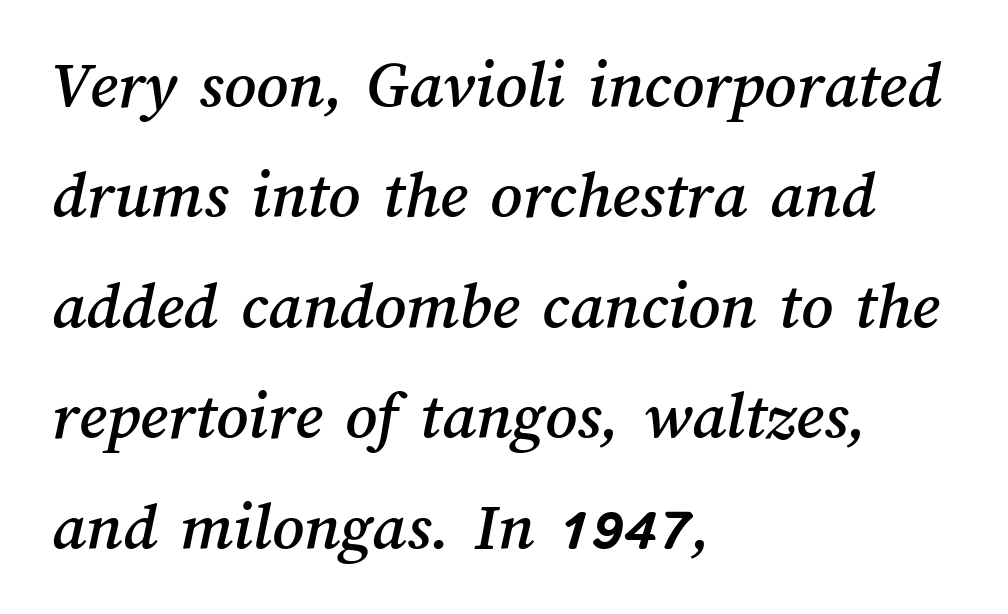
Character widths vary here, with narrow letters taking less room than wide ones. No extra tracking has been applied to these lines. The block of text has a typical density, with ordinary space between rows. Visually the block forms a straight wall on the left and a jagged coastline on the right. Honestly, there is no underline to notice here at all.
